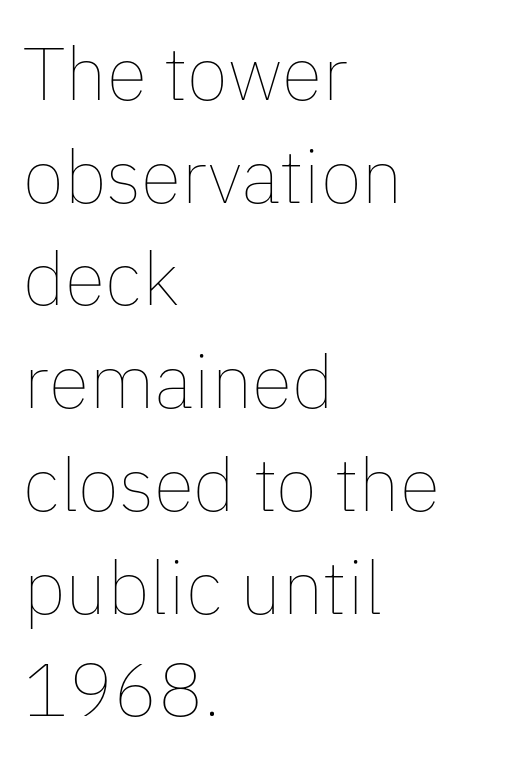
Q: Is the text bold? A: No.
Q: Is the text italic (slanted)? A: No, it is upright.
Q: Is the text underlined? A: No.
Q: How is the paragraph aligned? A: Left-aligned.
Q: Is the spacing between letters normal or unusually wide? A: Normal.
Q: Is the spacing between lines tight, normal or loose? A: Normal.
Q: Width (condensed, normal, or wide)? A: Normal.
Q: Stroke contrast? A: Low.
Q: x-height? A: Medium.
Q: Monospaced? A: No.
